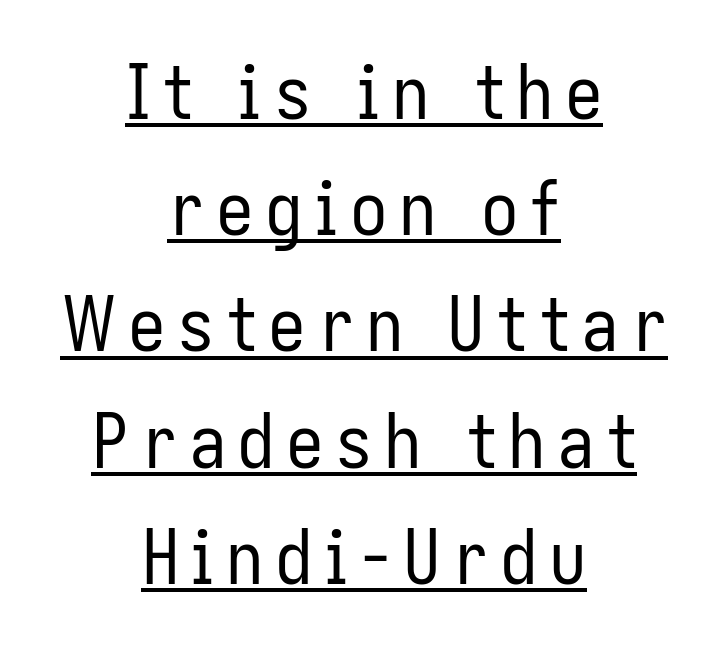
The image shows 75 px regular-weight, condensed sans-serif type, upright; set centered, normal line spacing (1.55x), underlined; low stroke contrast and a medium x-height.
